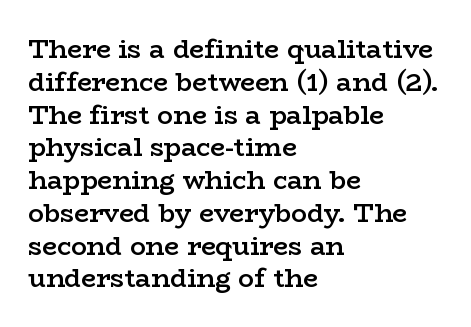
The image shows 26 px text type, upright; set left-aligned, normal line spacing (1.26x), normal letter spacing, not underlined.
